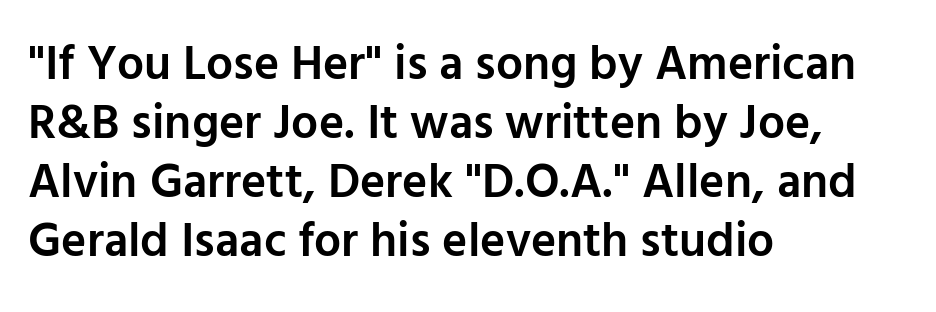
The image shows 48 px semibold sans-serif type, upright; set left-aligned, line spacing 1.23x, normal letter spacing, not underlined; low stroke contrast and a medium x-height.
